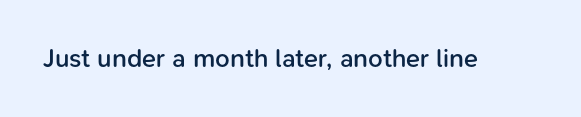
Ascenders rise straight up at ninety degrees. The typesetting leans somewhat heavy: a semibold. Observe the ordinary spacing: letters are neighbours, not strangers. Only glyphs here, with clear space below each row.
